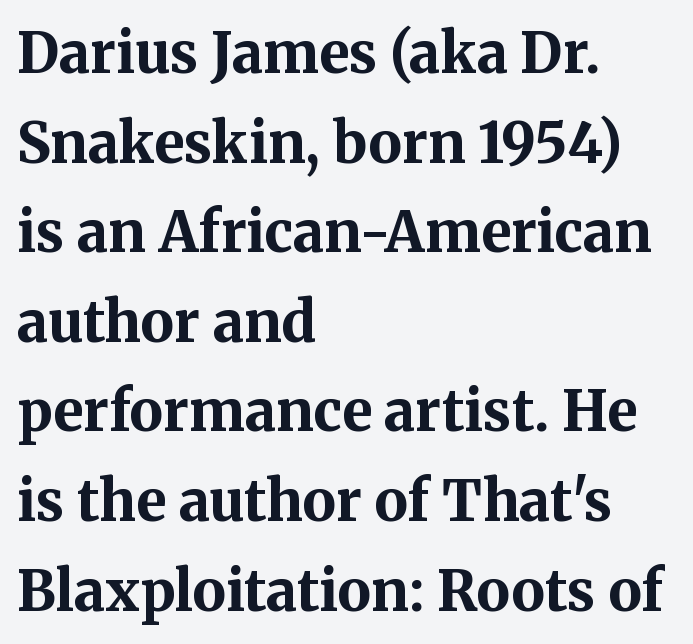
Q: Is the text bold? A: Yes.
Q: Is the text italic (slanted)? A: No, it is upright.
Q: Is the typeface a serif or a sans-serif typeface? A: Serif.
Q: Is the text underlined? A: No.
Q: How is the paragraph aligned? A: Left-aligned.
Q: Is the spacing between letters normal or unusually wide? A: Normal.
Q: Is the spacing between lines tight, normal or loose? A: Normal.
Q: Width (condensed, normal, or wide)? A: Normal.
Q: Stroke contrast? A: Medium.
Q: x-height? A: Medium.
Q: Monospaced? A: No.
